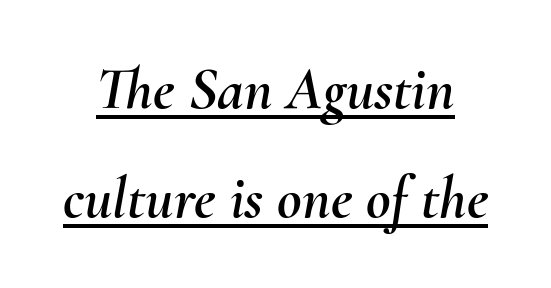
The face used here appears with an underline applied. The face used here has a pronounced slope to its letters. Short note: letters normally spaced. Proportional: the letters do not fall into vertical columns.
